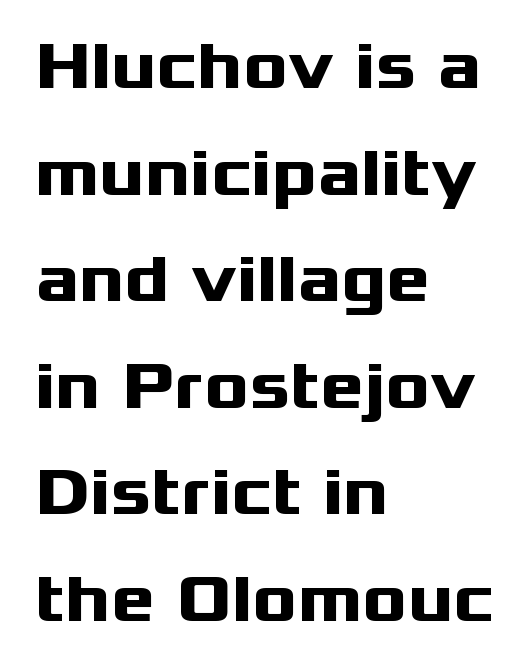
Q: Is the text bold? A: Yes.
Q: Is the text italic (slanted)? A: No, it is upright.
Q: Is the typeface a serif or a sans-serif typeface? A: Sans-serif.
Q: Is the text underlined? A: No.
Q: How is the paragraph aligned? A: Left-aligned.
Q: Is the spacing between letters normal or unusually wide? A: Normal.
Q: Is the spacing between lines tight, normal or loose? A: Normal.
Q: Width (condensed, normal, or wide)? A: Wide.
Q: Stroke contrast? A: Medium.
Q: x-height? A: Medium.
Q: Monospaced? A: No.
